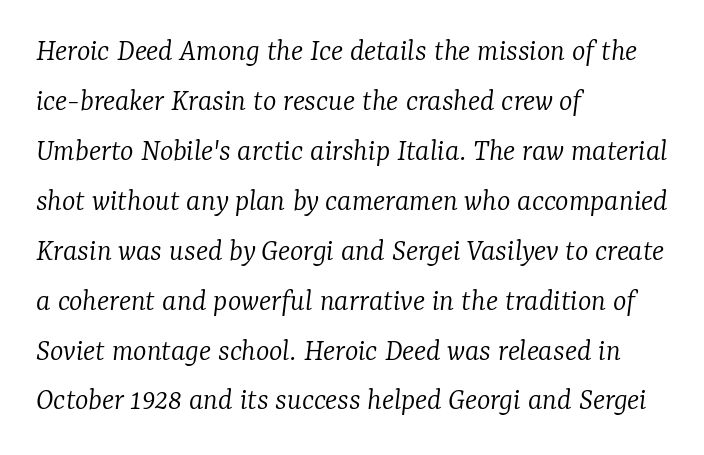
The axis of the letterforms is tilted away from vertical. Spacing verdict: proportional, widths tailored to each character. The passage shown is typeset with a serif family. The rendering uses a moderate line-height, typical for paragraphs. These lines keep a tight, regular rhythm from letter to letter.
